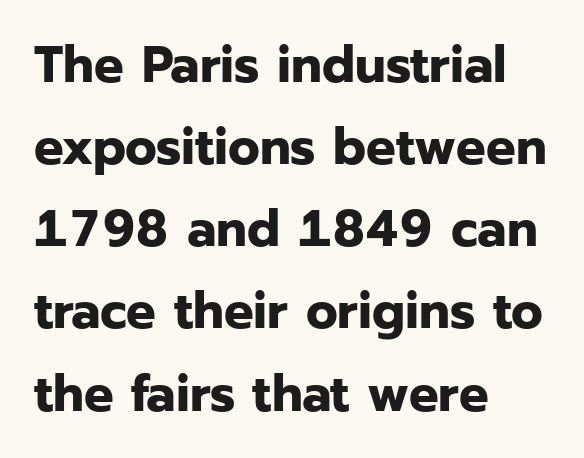
{"serif": "no", "italic": "no", "bold": "yes", "weight": "bold", "width": "normal", "stroke_contrast": "low", "x_height": "medium", "monospaced": "no", "underline": "no", "align": "left", "line_spacing": "normal", "line_spacing_ratio": 1.58, "letter_spacing": "normal", "letter_spacing_em": 0.0, "glyph_px": 52}
